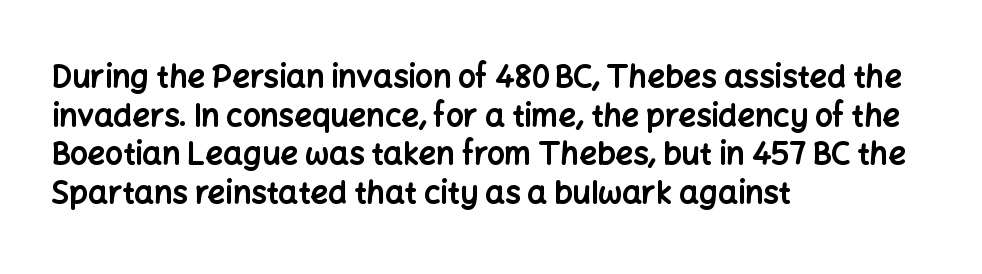
Q: Is the text bold? A: Yes.
Q: Is the text italic (slanted)? A: No, it is upright.
Q: Is the typeface a serif or a sans-serif typeface? A: Sans-serif.
Q: Is the text underlined? A: No.
Q: How is the paragraph aligned? A: Left-aligned.
Q: Is the spacing between letters normal or unusually wide? A: Normal.
Q: Is the spacing between lines tight, normal or loose? A: Normal.
Q: Width (condensed, normal, or wide)? A: Normal.
Q: Stroke contrast? A: Low.
Q: x-height? A: Medium.
Q: Monospaced? A: No.
